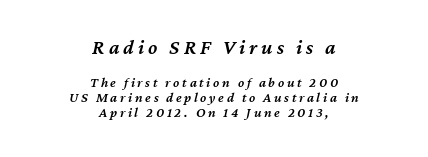
{"italic": "yes", "lean": "right", "slant_degrees": 12, "bold": "semi", "underline": "no", "align": "center", "line_spacing": "tight", "line_spacing_ratio": 1.07, "larger_block": "first", "size_ratio": 1.5, "glyph_px": 21}
